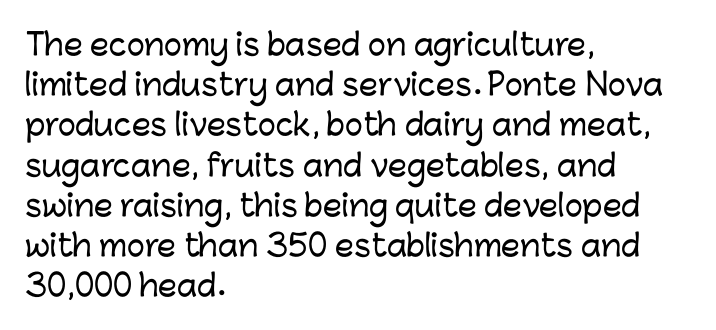
Q: Is the text italic (slanted)? A: No, it is upright.
Q: Is the typeface a serif or a sans-serif typeface? A: Sans-serif.
Q: Is the text underlined? A: No.
Q: How is the paragraph aligned? A: Left-aligned.
Q: Is the spacing between letters normal or unusually wide? A: Normal.
Q: Is the spacing between lines tight, normal or loose? A: Normal.
Q: Width (condensed, normal, or wide)? A: Normal.
Q: Stroke contrast? A: Low.
Q: x-height? A: Medium.
Q: Monospaced? A: No.
